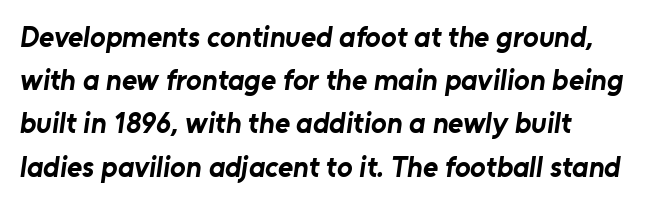
{"serif": "no", "bold": "yes", "weight": "bold", "width": "normal", "stroke_contrast": "low", "x_height": "medium", "monospaced": "no", "underline": "no", "line_spacing": "normal", "line_spacing_ratio": 1.49, "letter_spacing": "normal", "letter_spacing_em": 0.0, "glyph_px": 29}
